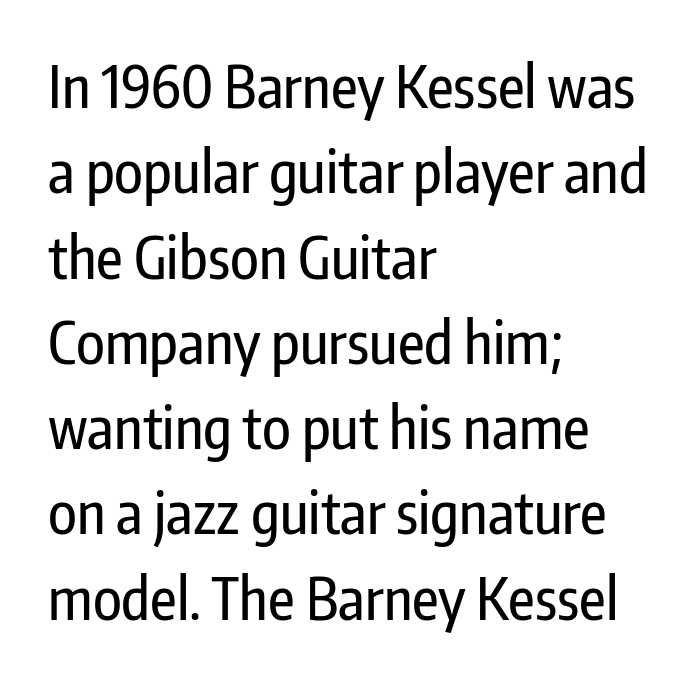
These lines are rendered in a variable-pitch font. A bare baseline throughout the passage. Style check: upright. The rendering keeps characters at their native spacing. The designer went with a sans here, leaving each stem footless. The typesetter chose a ragged-right arrangement here.
